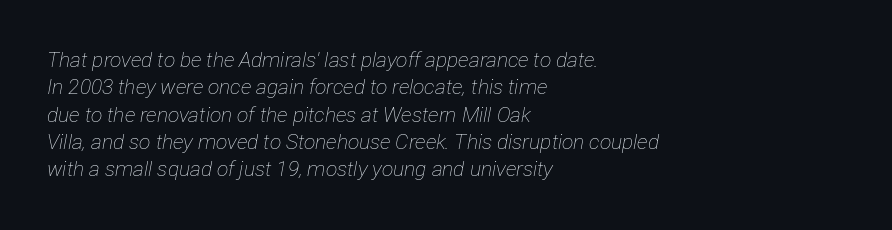
Q: Is the text bold? A: No.
Q: Is the text italic (slanted)? A: Yes, it leans right by about 12 degrees.
Q: Is the text underlined? A: No.
Q: How is the paragraph aligned? A: Left-aligned.
Q: Is the spacing between letters normal or unusually wide? A: Normal.
Q: Is the spacing between lines tight, normal or loose? A: Normal.
